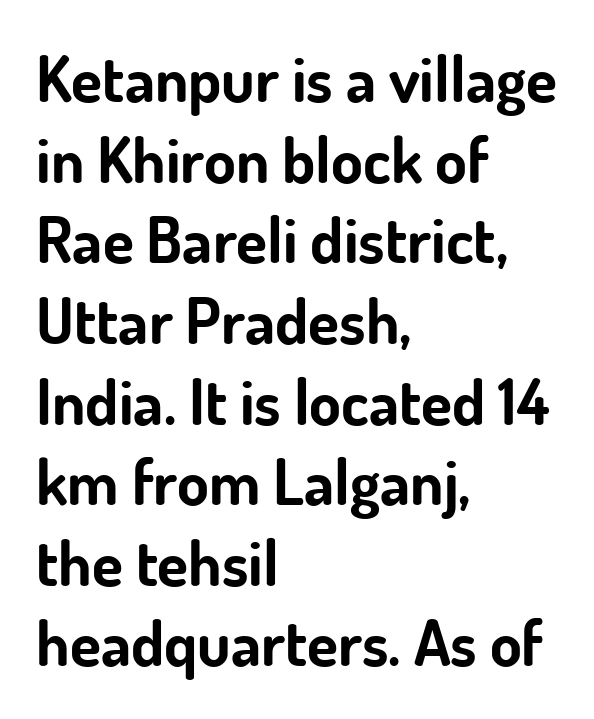
{"serif": "no", "italic": "no", "bold": "yes", "weight": "bold", "width": "normal", "stroke_contrast": "low", "x_height": "small", "monospaced": "no", "underline": "no", "align": "left", "line_spacing": "normal", "line_spacing_ratio": 1.26, "letter_spacing": "normal", "letter_spacing_em": 0.0, "glyph_px": 64}
